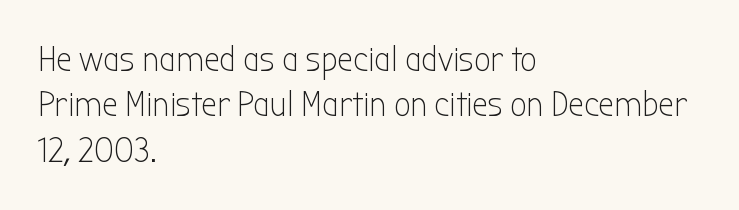
Q: Is the text bold? A: No.
Q: Is the text italic (slanted)? A: No, it is upright.
Q: Is the typeface a serif or a sans-serif typeface? A: Sans-serif.
Q: Is the text underlined? A: No.
Q: How is the paragraph aligned? A: Left-aligned.
Q: Is the spacing between letters normal or unusually wide? A: Normal.
Q: Is the spacing between lines tight, normal or loose? A: Normal.
Q: Width (condensed, normal, or wide)? A: Condensed.
Q: Stroke contrast? A: Low.
Q: x-height? A: Medium.
Q: Monospaced? A: No.
